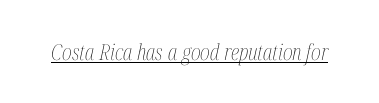
The image shows 22 px text type, italic (leaning right); set normal letter spacing, underlined.
